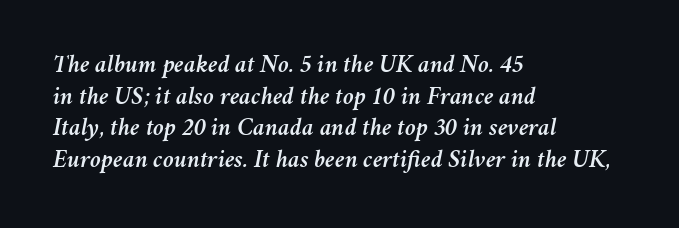
Q: Is the text italic (slanted)? A: Yes, it leans right by about 11 degrees.
Q: Is the text underlined? A: No.
Q: How is the paragraph aligned? A: Left-aligned.
Q: Is the spacing between letters normal or unusually wide? A: Normal.
Q: Is the spacing between lines tight, normal or loose? A: Normal.
